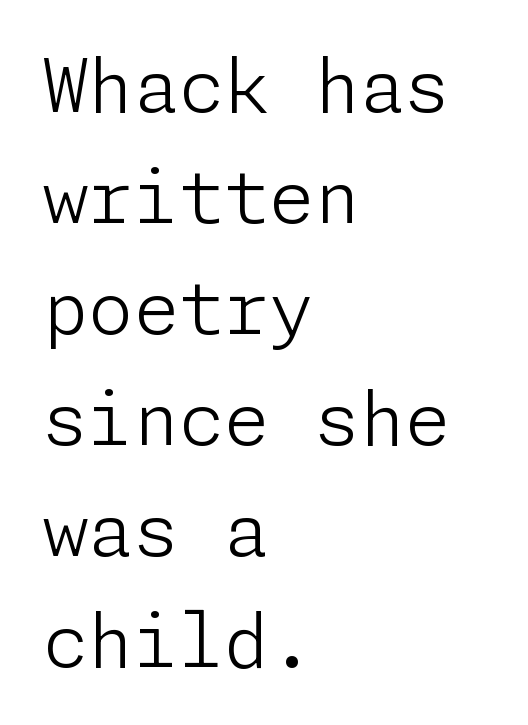
Q: Is the text bold? A: No.
Q: Is the text italic (slanted)? A: No, it is upright.
Q: Is the typeface a serif or a sans-serif typeface? A: Sans-serif.
Q: Is the text underlined? A: No.
Q: How is the paragraph aligned? A: Left-aligned.
Q: Is the spacing between letters normal or unusually wide? A: Normal.
Q: Is the spacing between lines tight, normal or loose? A: Normal.
Q: Width (condensed, normal, or wide)? A: Normal.
Q: Stroke contrast? A: Low.
Q: x-height? A: Medium.
